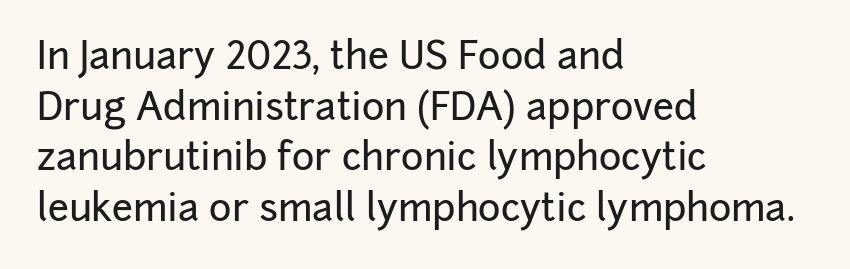
The face used here is proportionally spaced, like ordinary book or web type. Does the copy run flush right? No — it runs flush left. This sample keeps an unexceptional amount of space between lines. The rendering keeps characters at their native spacing. Does the type have serifs? No, each stem ends abruptly. Any mark beneath the type? The region is blank.
